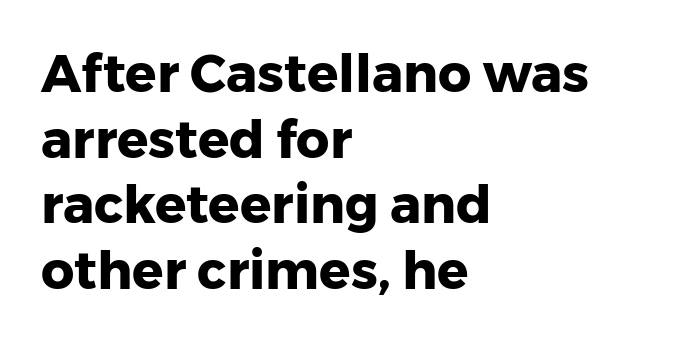
Lines of text with bare space underneath. The face used here is proportionally spaced, like ordinary book or web type. Horizontal alignment here is leftward, the default for most running prose. Compared with typical paragraphs, the rows here are spaced about the same.
